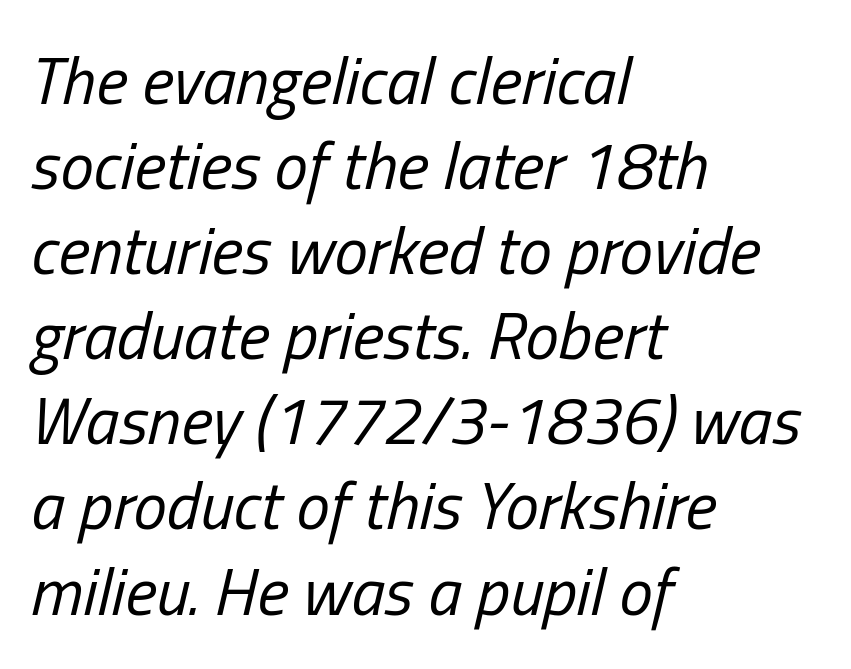
The image shows 67 px regular-weight, condensed type, italic (leaning right); set left-aligned, normal line spacing (1.27x), normal letter spacing, not underlined; low stroke contrast and a medium x-height.
